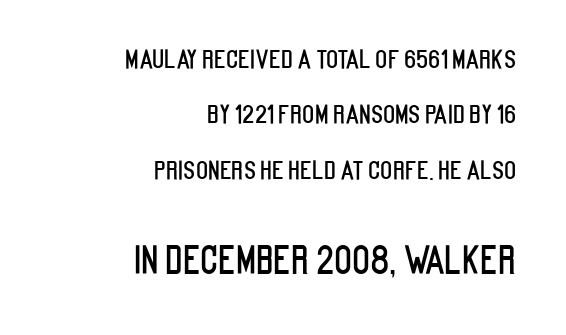
{"serif": "no", "italic": "no", "width": "condensed", "stroke_contrast": "low", "x_height": "large", "monospaced": "no", "underline": "no", "align": "right", "line_spacing": "loose", "line_spacing_ratio": 2.22, "letter_spacing": "normal", "letter_spacing_em": 0.0, "larger_block": "second", "size_ratio": 1.48, "glyph_px": 37}
